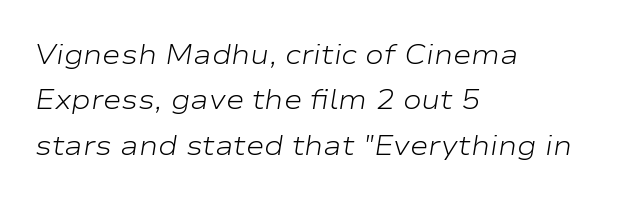
In terms of letterspacing, this is plain default setting. These lines are set flush left with a ragged right edge. You can tell it's italic because the verticals aren't actually vertical. The glyphs are unaccompanied by any horizontal stroke below them.
